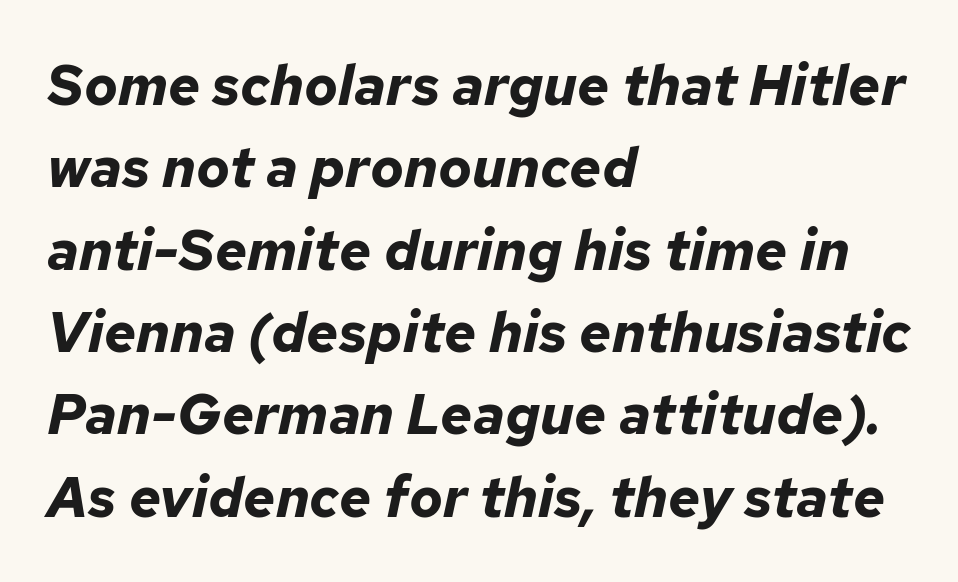
The image shows 56 px bold type, italic (leaning right); set left-aligned, normal line spacing (1.47x), normal letter spacing, not underlined; low stroke contrast and a medium x-height.
